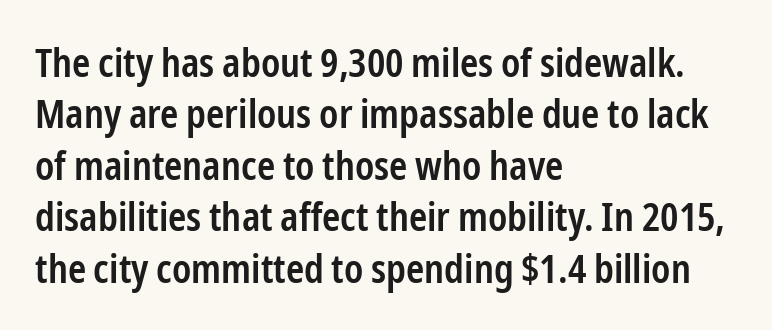
One glance says typical: line gaps are just what's usual. The passage shown is not underscored anywhere. The rendering anchors every line to the left-hand side. I'd describe the lettering as semibold — firm but not a full bold. The passage shown is typed in a proportional face where columns would drift.
